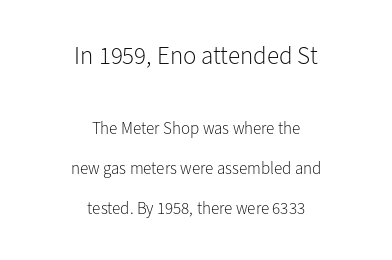
Q: Is the text bold? A: No.
Q: Is the text italic (slanted)? A: No, it is upright.
Q: Is the text underlined? A: No.
Q: How is the paragraph aligned? A: Centered.
Q: Is the spacing between letters normal or unusually wide? A: Normal.
Q: Is the spacing between lines tight, normal or loose? A: Loose.
Q: Which block of text is set in a larger size, the first (top) or the second (bottom)? A: The first (top) one.
